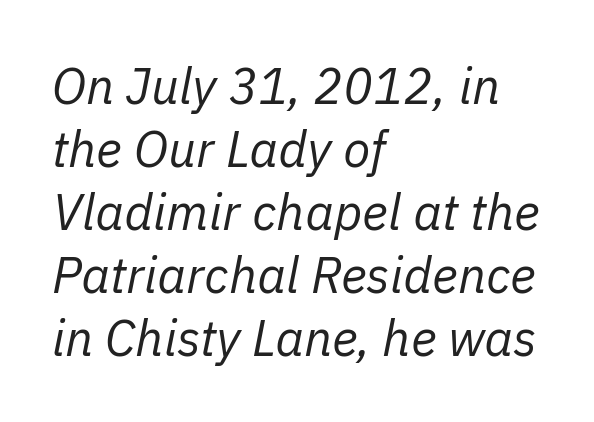
{"italic": "yes", "lean": "right", "slant_degrees": 11, "bold": "no", "weight": "regular", "width": "normal", "stroke_contrast": "low", "x_height": "medium", "monospaced": "no", "underline": "no", "align": "left", "line_spacing": "normal", "line_spacing_ratio": 1.26, "letter_spacing": "normal", "letter_spacing_em": 0.0, "glyph_px": 50}
